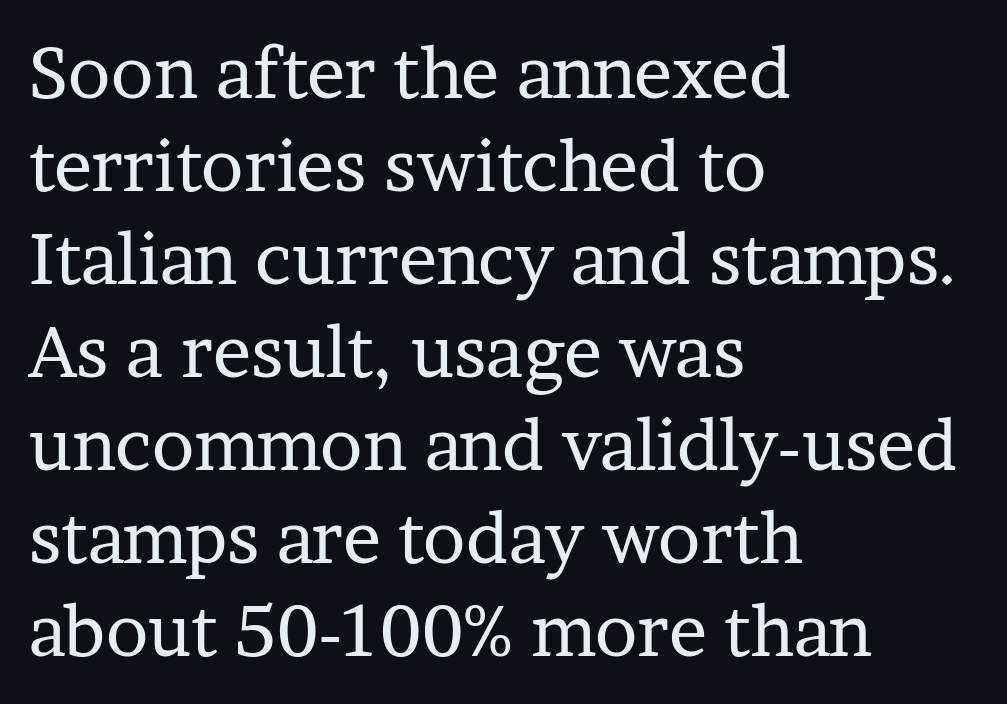
{"serif": "yes", "italic": "no", "bold": "no", "weight": "regular", "width": "normal", "stroke_contrast": "low", "x_height": "medium", "monospaced": "no", "underline": "no", "align": "left", "line_spacing": "normal", "line_spacing_ratio": 1.31, "letter_spacing": "normal", "letter_spacing_em": 0.0, "glyph_px": 71}
